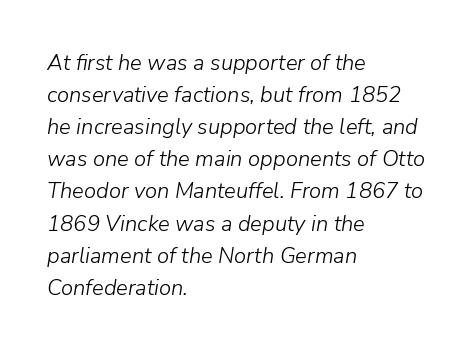
Q: Is the text bold? A: No.
Q: Is the text italic (slanted)? A: Yes, it leans right by about 9 degrees.
Q: Is the text underlined? A: No.
Q: How is the paragraph aligned? A: Left-aligned.
Q: Is the spacing between letters normal or unusually wide? A: Normal.
Q: Is the spacing between lines tight, normal or loose? A: Normal.
